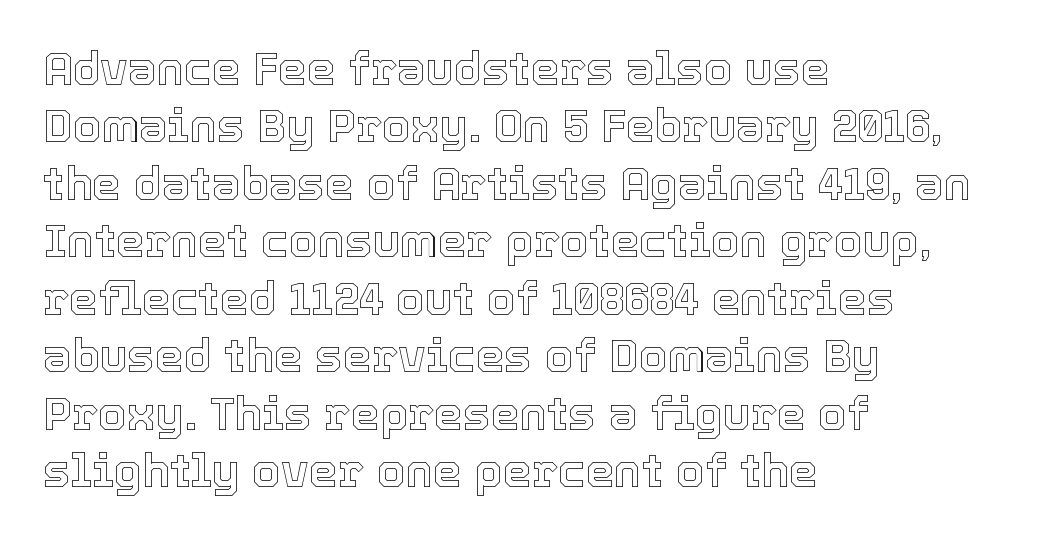
Think of a printed novel: that variable character pitch is what you see here. This rendering leaves character spacing at its baseline value. One-word summary of the alignment: left. Quick note: not italic, upright. Type without underlining. The leading is moderate, giving the passage an even texture.
